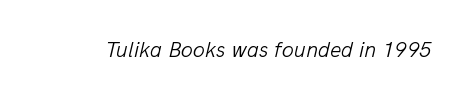
Q: Is the text bold? A: No.
Q: Is the text italic (slanted)? A: Yes, it leans right by about 13 degrees.
Q: Is the text underlined? A: No.
Q: Is the spacing between letters normal or unusually wide? A: Normal.
